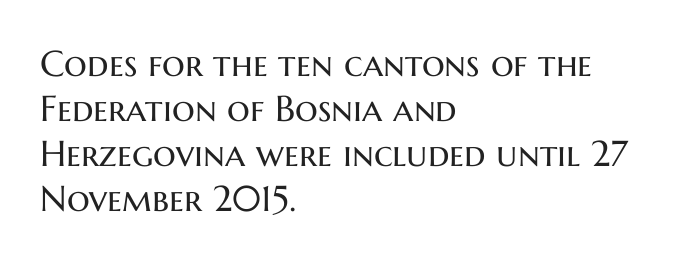
Q: Is the text bold? A: No.
Q: Is the text italic (slanted)? A: No, it is upright.
Q: Is the typeface a serif or a sans-serif typeface? A: Sans-serif.
Q: Is the text underlined? A: No.
Q: How is the paragraph aligned? A: Left-aligned.
Q: Is the spacing between letters normal or unusually wide? A: Normal.
Q: Is the spacing between lines tight, normal or loose? A: Normal.
Q: Width (condensed, normal, or wide)? A: Normal.
Q: Stroke contrast? A: Medium.
Q: x-height? A: Medium.
Q: Monospaced? A: No.
